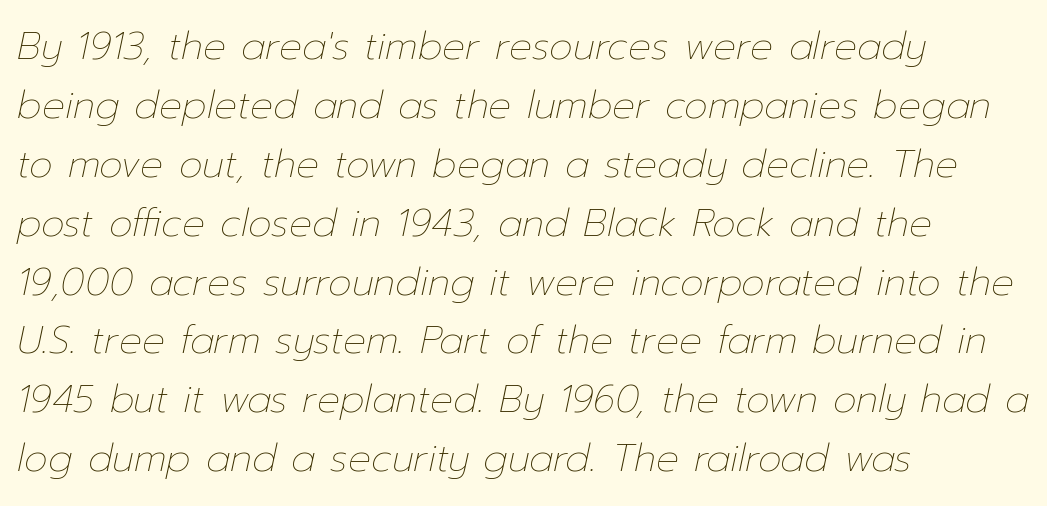
Q: Is the text bold? A: No.
Q: Is the text italic (slanted)? A: Yes, it leans right by about 12 degrees.
Q: Is the text underlined? A: No.
Q: How is the paragraph aligned? A: Left-aligned.
Q: Is the spacing between letters normal or unusually wide? A: Normal.
Q: Is the spacing between lines tight, normal or loose? A: Normal.
Q: Width (condensed, normal, or wide)? A: Normal.
Q: Stroke contrast? A: Low.
Q: x-height? A: Medium.
Q: Monospaced? A: No.
